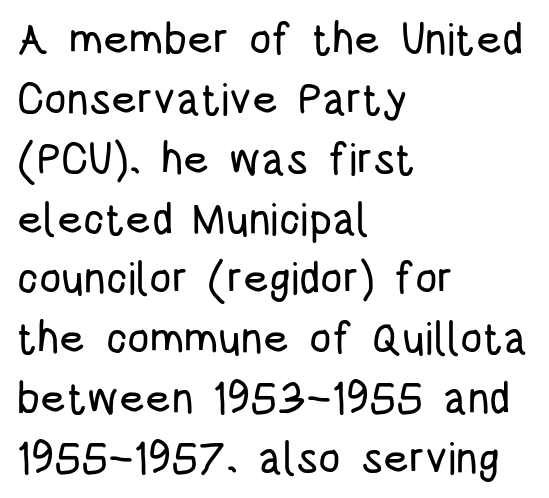
The image shows 44 px condensed sans-serif type, upright; set left-aligned, normal line spacing (1.36x), normal letter spacing, not underlined; low stroke contrast and a large x-height.
